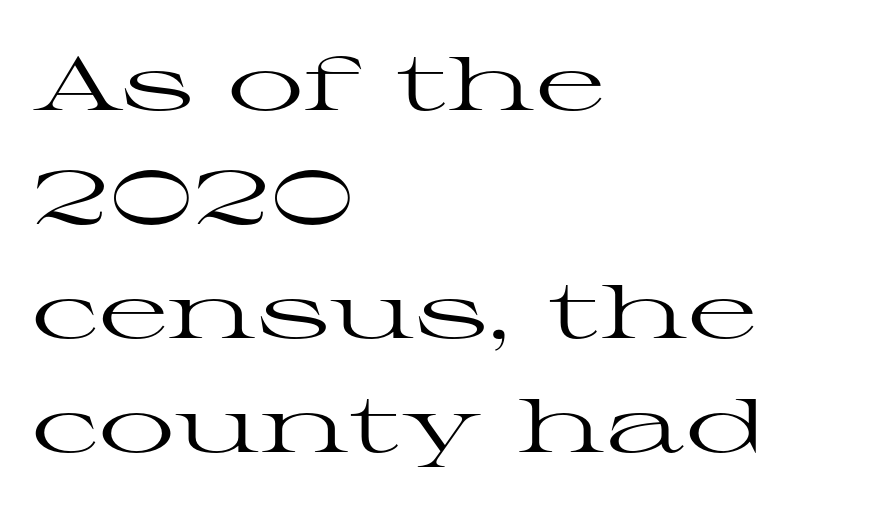
Baseline-to-baseline distance is the conventional proportion of letter height. Honestly, the letter spacing is just normal — you wouldn't notice it. This reads as an unemphasized weight, regular at the heaviest. Is the block centered? No — it sits flush against the left margin.
